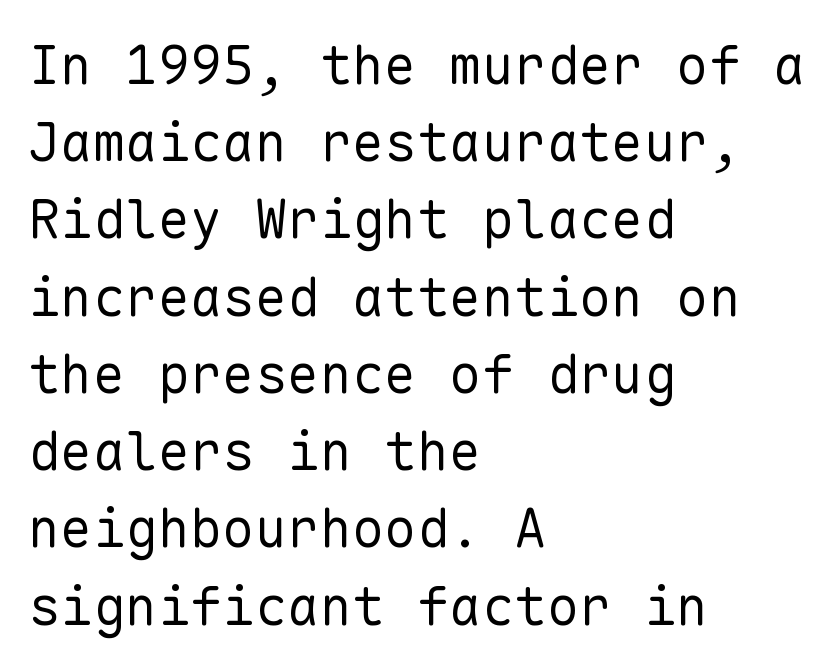
Q: Is the text bold? A: No.
Q: Is the text italic (slanted)? A: No, it is upright.
Q: Is the typeface a serif or a sans-serif typeface? A: Sans-serif.
Q: Is the text underlined? A: No.
Q: How is the paragraph aligned? A: Left-aligned.
Q: Is the spacing between letters normal or unusually wide? A: Normal.
Q: Is the spacing between lines tight, normal or loose? A: Normal.
Q: Width (condensed, normal, or wide)? A: Normal.
Q: Stroke contrast? A: Low.
Q: x-height? A: Medium.
Q: Monospaced? A: Yes.
